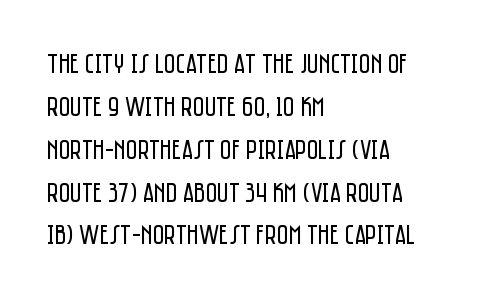
{"serif": "no", "italic": "no", "bold": "no", "weight": "regular", "width": "condensed", "stroke_contrast": "low", "x_height": "large", "monospaced": "no", "underline": "no", "align": "left", "line_spacing": "normal", "line_spacing_ratio": 1.53, "letter_spacing": "normal", "letter_spacing_em": 0.0, "glyph_px": 28}
